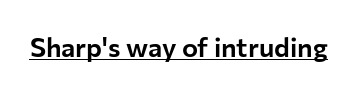
The image shows 27 px text type, upright; set normal letter spacing, underlined.
